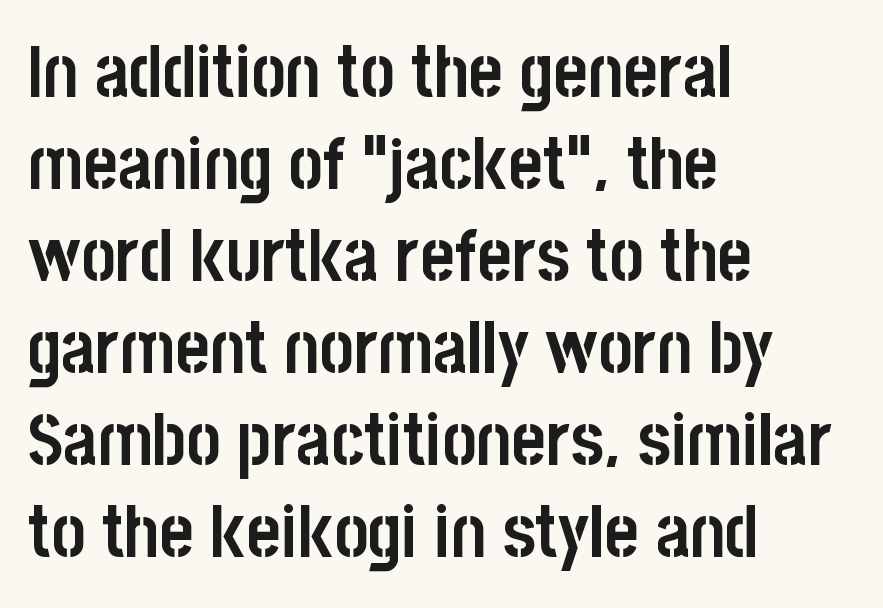
Q: Is the text bold? A: Yes.
Q: Is the text italic (slanted)? A: No, it is upright.
Q: Is the typeface a serif or a sans-serif typeface? A: Sans-serif.
Q: Is the text underlined? A: No.
Q: How is the paragraph aligned? A: Left-aligned.
Q: Is the spacing between letters normal or unusually wide? A: Normal.
Q: Is the spacing between lines tight, normal or loose? A: Normal.
Q: Width (condensed, normal, or wide)? A: Condensed.
Q: Stroke contrast? A: Low.
Q: x-height? A: Large.
Q: Monospaced? A: No.
